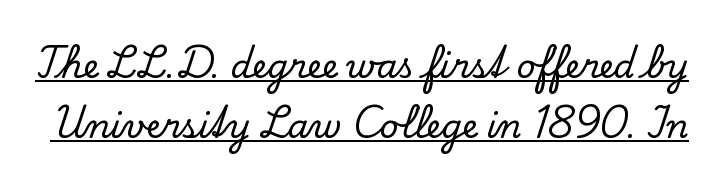
{"serif": "yes", "width": "normal", "stroke_contrast": "low", "x_height": "small", "monospaced": "no", "underline": "yes", "line_spacing_ratio": 1.82, "letter_spacing": "normal", "letter_spacing_em": 0.0, "glyph_px": 33}
